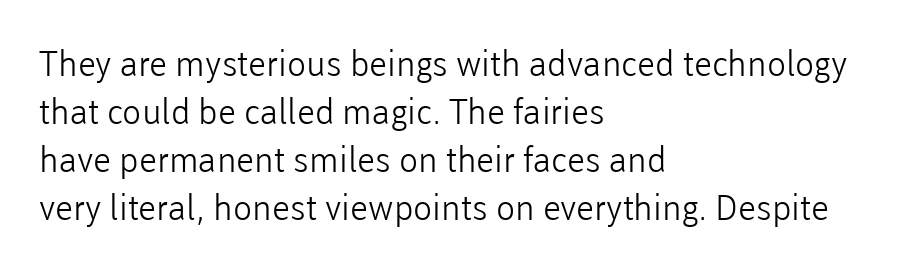
{"serif": "no", "italic": "no", "bold": "no", "weight": "light", "width": "normal", "stroke_contrast": "low", "x_height": "medium", "monospaced": "no", "underline": "no", "align": "left", "line_spacing": "normal", "line_spacing_ratio": 1.37, "letter_spacing": "normal", "letter_spacing_em": 0.0, "glyph_px": 35}
